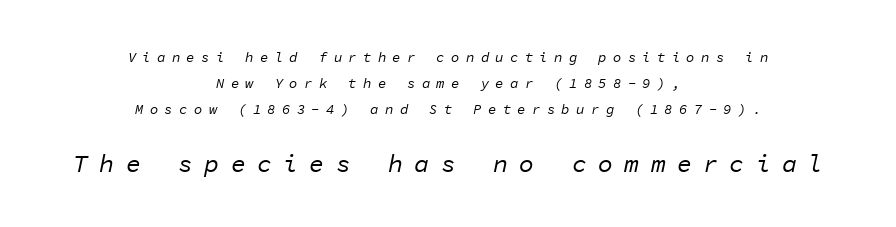
Slanted lettering throughout. This sample is center-justified, so both line endings float freely. Compare the two chunks: the lower has the greater cap height. The font sits on the lighter half of the weight spectrum, regular included. These lines have a slow, spaced-out rhythm from letter to letter. Each row of text sits above clean, open space.
